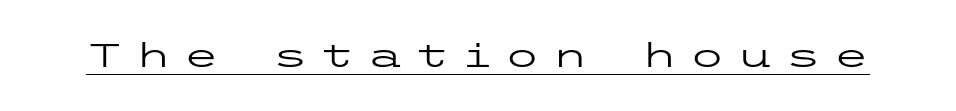
{"serif": "no", "italic": "no", "bold": "no", "weight": "regular", "width": "wide", "stroke_contrast": "low", "x_height": "medium", "underline": "yes", "letter_spacing": "wide", "letter_spacing_em": 0.35, "glyph_px": 33}
